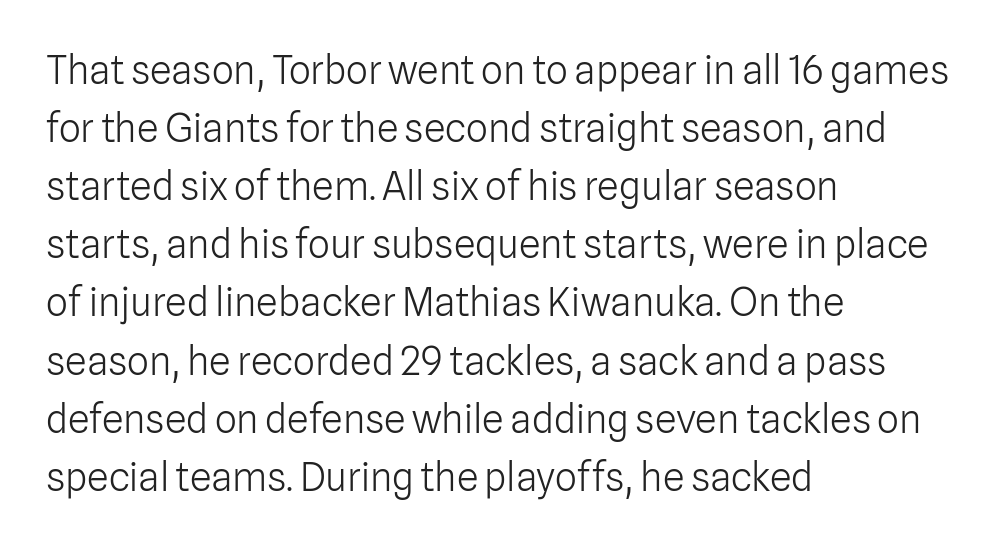
{"serif": "no", "italic": "no", "bold": "no", "weight": "light", "width": "normal", "stroke_contrast": "low", "x_height": "medium", "monospaced": "no", "underline": "no", "align": "left", "line_spacing": "normal", "line_spacing_ratio": 1.49, "letter_spacing": "normal", "letter_spacing_em": 0.0, "glyph_px": 39}
